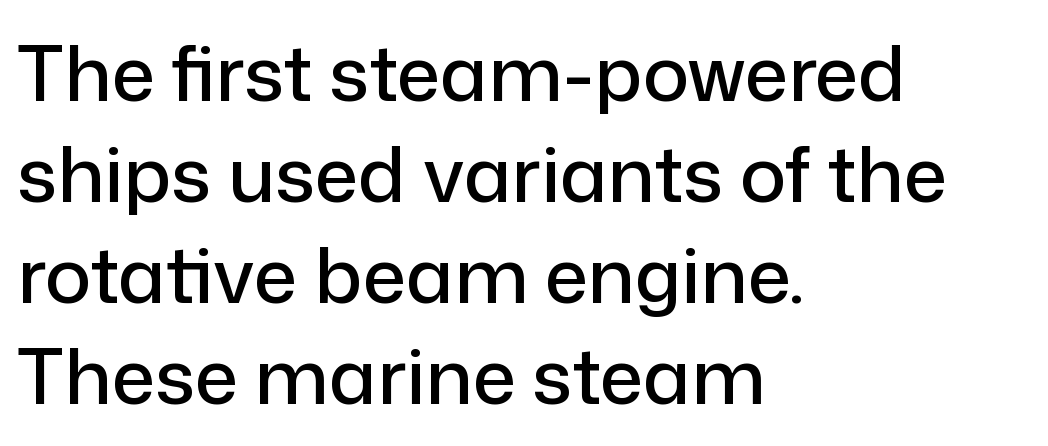
The image shows 77 px sans-serif type, upright; set left-aligned, normal line spacing (1.31x), normal letter spacing, not underlined; low stroke contrast and a medium x-height.
